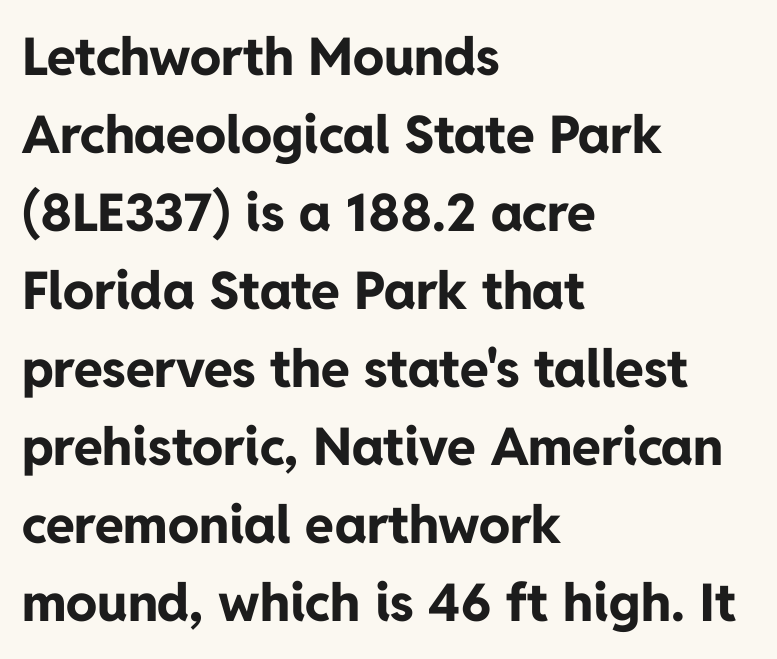
{"serif": "no", "italic": "no", "bold": "yes", "weight": "bold", "width": "normal", "stroke_contrast": "low", "x_height": "medium", "monospaced": "no", "underline": "no", "align": "left", "line_spacing": "normal", "line_spacing_ratio": 1.5, "letter_spacing": "normal", "letter_spacing_em": 0.0, "glyph_px": 52}
